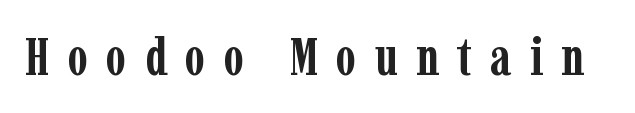
The image shows 52 px semibold, condensed serif type, upright; set unusually wide letter spacing (+0.35 em), not underlined; low stroke contrast and a medium x-height.
